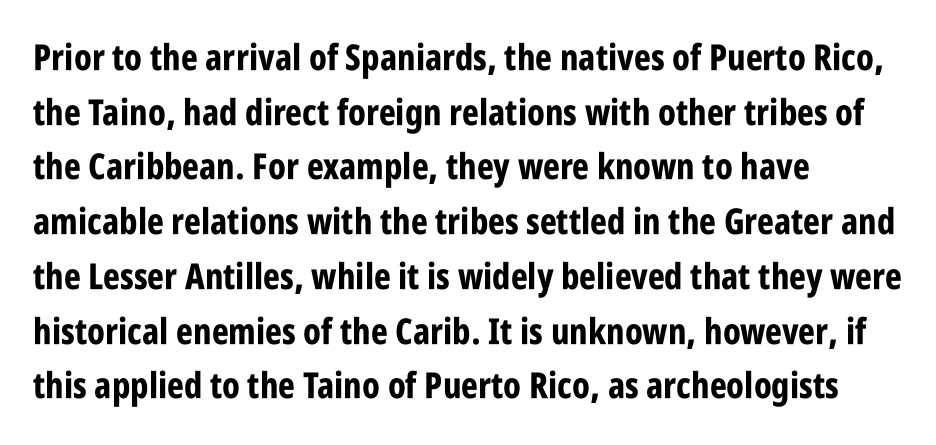
The image shows 36 px bold, condensed sans-serif type, upright; set left-aligned, normal line spacing (1.52x), normal letter spacing, not underlined; low stroke contrast and a large x-height.
